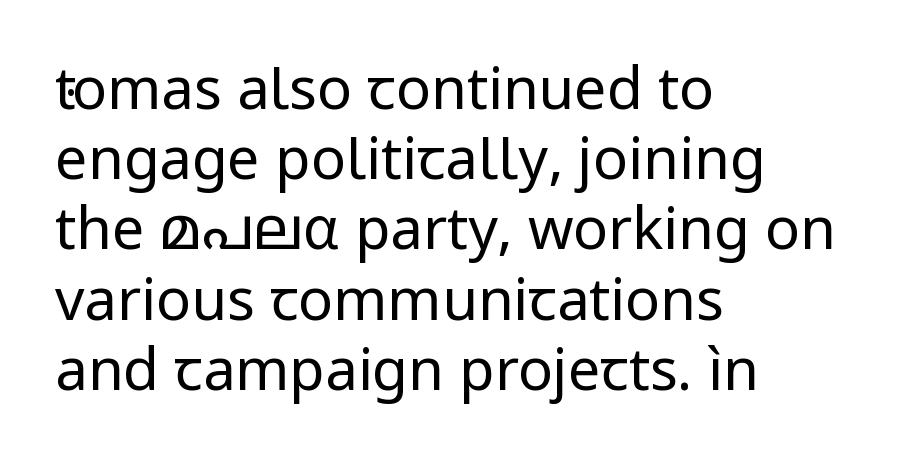
{"serif": "no", "italic": "no", "bold": "no", "weight": "regular", "width": "normal", "stroke_contrast": "low", "x_height": "medium", "monospaced": "no", "underline": "no", "align": "left", "line_spacing_ratio": 1.21, "letter_spacing": "normal", "letter_spacing_em": 0.0, "glyph_px": 58}
